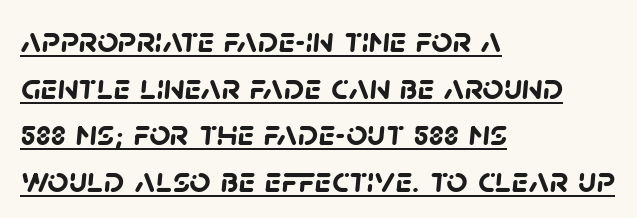
The letters carry no serifs — their stems end cleanly without finishing strokes. Emphasis by weight is at full strength: bold. You could not count columns in this text — the font is proportionally spaced. Notice how descenders clear the ascenders below comfortably — that's standard leading.
